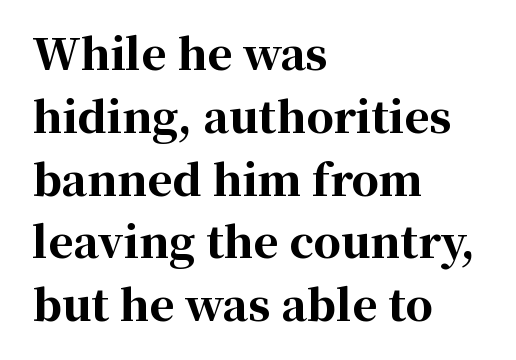
Q: Is the text bold? A: Yes.
Q: Is the text italic (slanted)? A: No, it is upright.
Q: Is the typeface a serif or a sans-serif typeface? A: Serif.
Q: Is the text underlined? A: No.
Q: How is the paragraph aligned? A: Left-aligned.
Q: Is the spacing between letters normal or unusually wide? A: Normal.
Q: Is the spacing between lines tight, normal or loose? A: Normal.
Q: Width (condensed, normal, or wide)? A: Normal.
Q: Stroke contrast? A: High.
Q: x-height? A: Medium.
Q: Monospaced? A: No.
